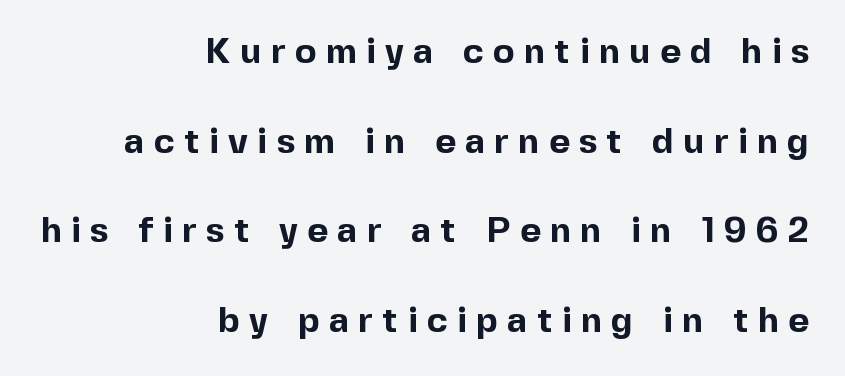
Casual observation: everything's shoved over to the right. Examine the stroke ends and you'll find no serifs. A typesetter would call this proportional, since set widths differ per character. How heavy is the stroke? Heavy — this is a bold. Widely set lines give the paragraph a tall, airy silhouette. The lettering stays uniformly vertical, giving the passage a roman look.
